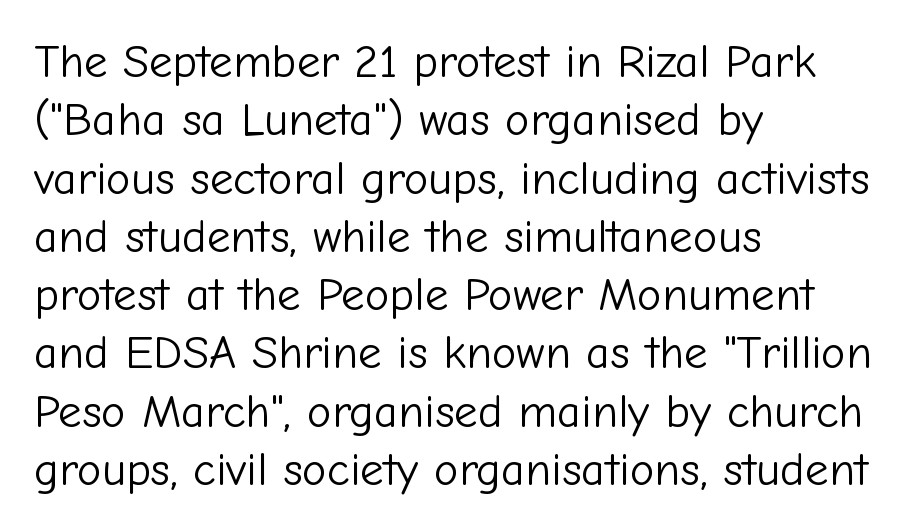
{"serif": "no", "italic": "no", "bold": "no", "weight": "light", "width": "normal", "stroke_contrast": "low", "x_height": "medium", "monospaced": "no", "underline": "no", "align": "left", "line_spacing_ratio": 1.24, "letter_spacing": "normal", "letter_spacing_em": 0.0, "glyph_px": 47}
